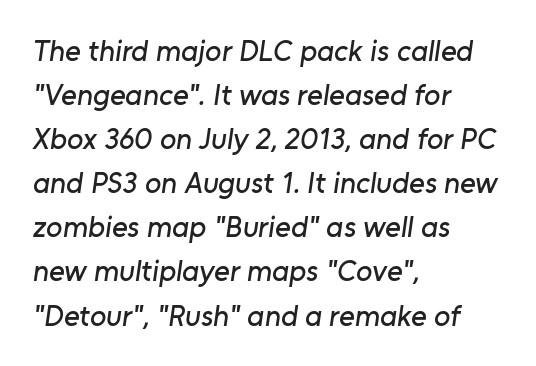
The image shows 30 px sans-serif type; set left-aligned, normal line spacing (1.47x), normal letter spacing, not underlined; low stroke contrast and a medium x-height.
